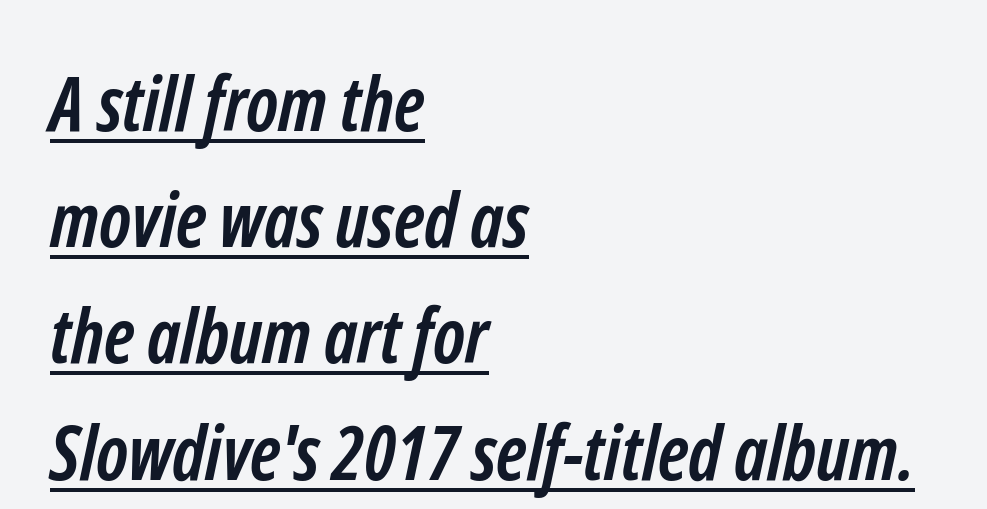
One glance says typical: line gaps are just what's usual. The gaps between neighbouring characters are ordinary and unremarkable. A typesetter would label this face a sans. Horizontal alignment here is leftward, the default for most running prose. A full-strength bold gives these letters their thick strokes.
